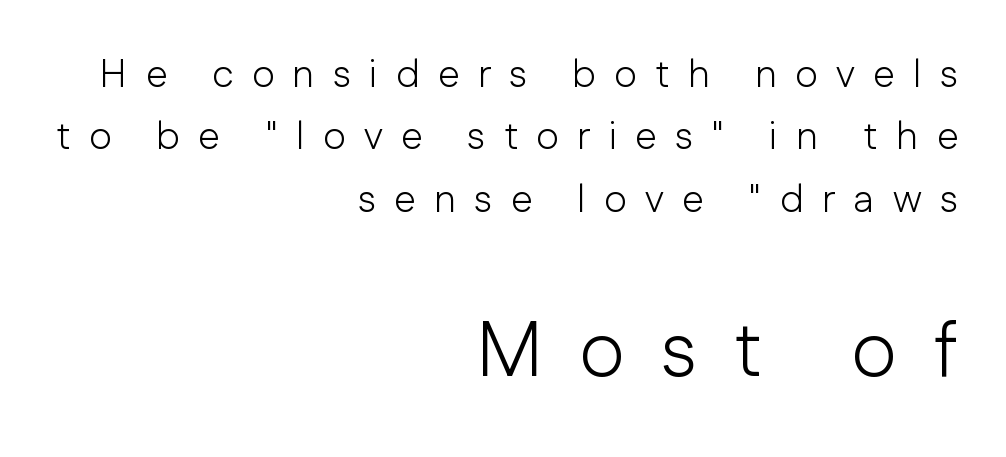
{"serif": "no", "italic": "no", "bold": "no", "weight": "light", "width": "normal", "stroke_contrast": "low", "x_height": "medium", "monospaced": "no", "underline": "no", "align": "right", "line_spacing": "normal", "line_spacing_ratio": 1.6, "letter_spacing": "wide", "letter_spacing_em": 0.47, "larger_block": "second", "size_ratio": 2.0, "glyph_px": 78}
